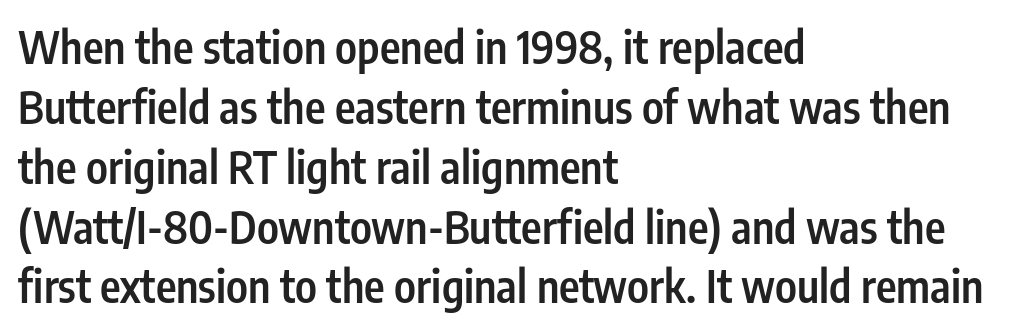
The image shows 44 px semibold, condensed sans-serif type, upright; set left-aligned, normal line spacing (1.36x), normal letter spacing, not underlined; low stroke contrast and a medium x-height.
